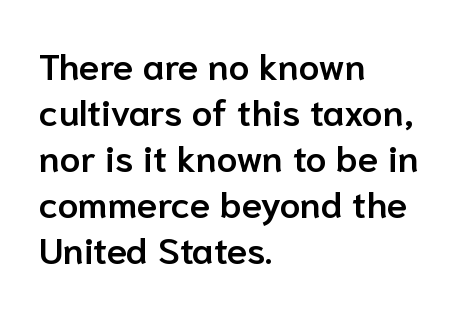
Beneath every word, the page is bare. The type family on display is of the sans-serif kind. Designer's note — italics off, roman on. Each letter keeps its own natural width here, so spacing adapts to shape.
